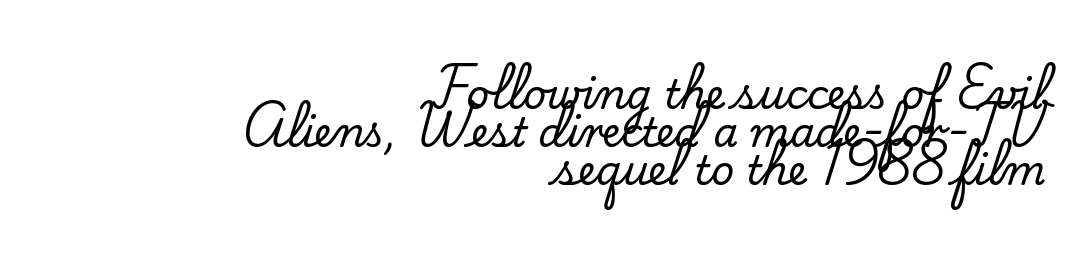
Each letter keeps its own natural width here, so spacing adapts to shape. Line spacing here is tight. Classification — serif. The foot of each line stays bare and open. This rendering uses right alignment, leaving the left contour irregular.
